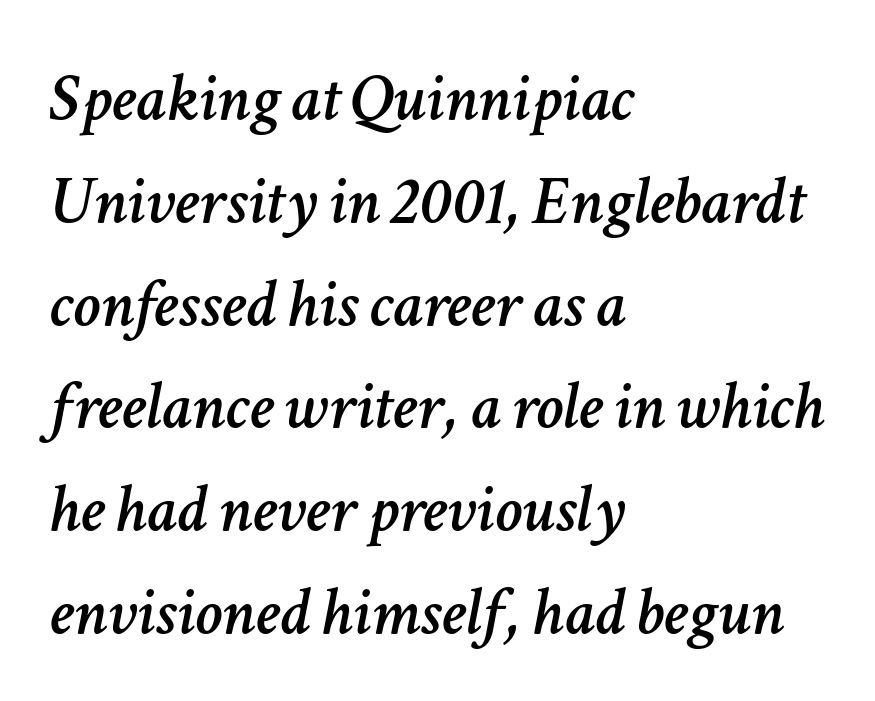
The letters sit at their default tracking, neither squeezed nor spread. Whoever set this chose a conventional vertical rhythm. The gap between lines stays unmarked. The passage shown leans; its letterforms are oblique. Looks like regular typesetting: each glyph gets only the width it needs.
